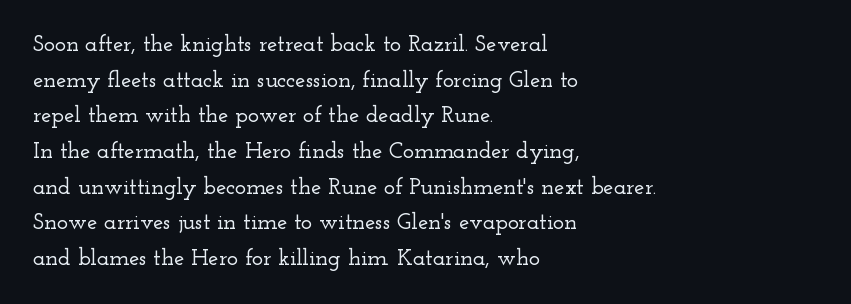
The image shows 23 px text type, upright; set left-aligned, normal line spacing (1.55x), normal letter spacing, not underlined.
